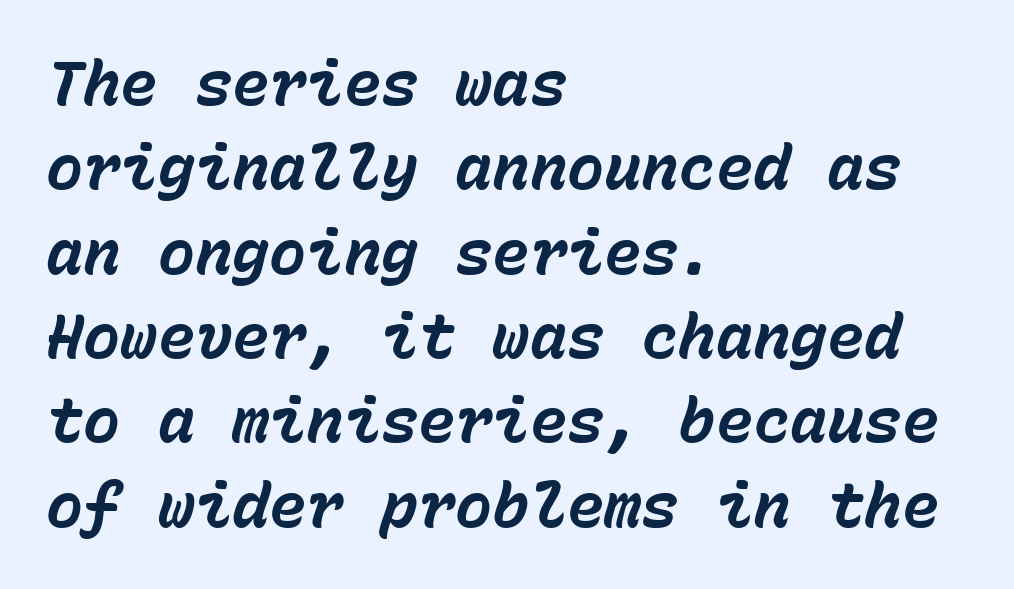
The image shows 62 px bold type, italic (leaning right), monospaced; set left-aligned, normal line spacing (1.36x), normal letter spacing, not underlined; low stroke contrast and a medium x-height.
